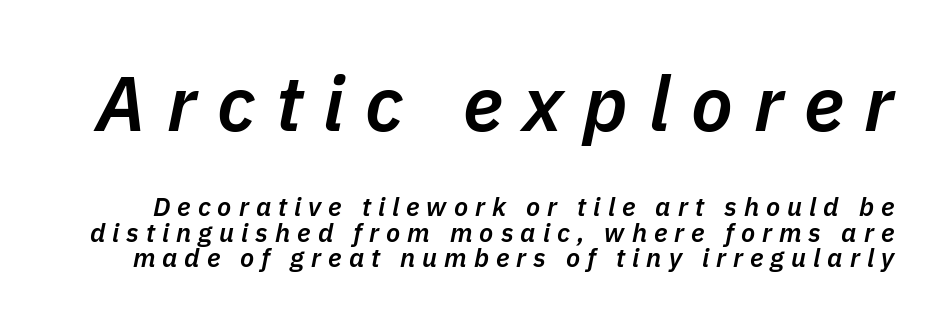
The image shows 77 px semibold type, italic (leaning right); set tight line spacing (0.98x), unusually wide letter spacing (+0.27 em), not underlined; the first (top) block is 2.96x larger; low stroke contrast and a medium x-height.
